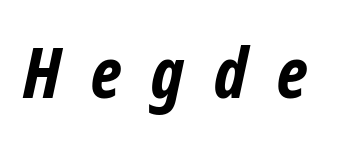
The image shows 70 px bold, condensed sans-serif type; set unusually wide letter spacing (+0.43 em), not underlined; low stroke contrast and a medium x-height.
